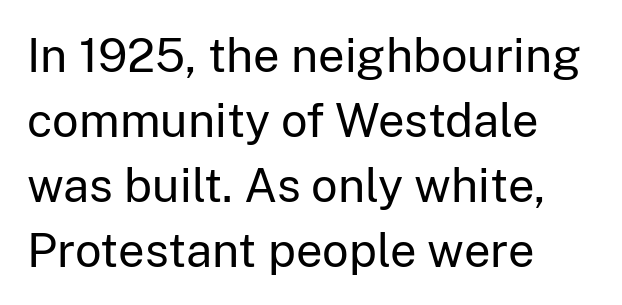
{"serif": "no", "italic": "no", "bold": "no", "weight": "regular", "width": "normal", "stroke_contrast": "low", "x_height": "medium", "monospaced": "no", "underline": "no", "align": "left", "line_spacing": "normal", "line_spacing_ratio": 1.38, "letter_spacing": "normal", "letter_spacing_em": 0.0, "glyph_px": 47}
